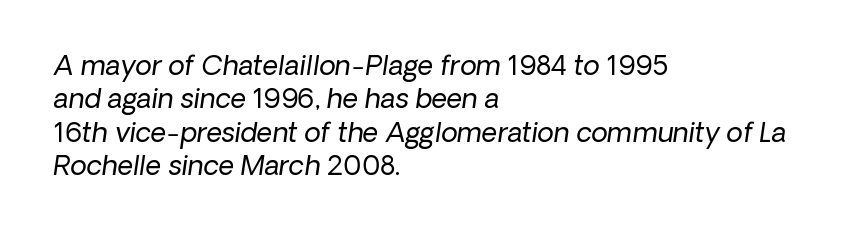
{"bold": "no", "underline": "no", "align": "left", "line_spacing_ratio": 1.24, "letter_spacing": "normal", "letter_spacing_em": 0.0, "glyph_px": 27}
